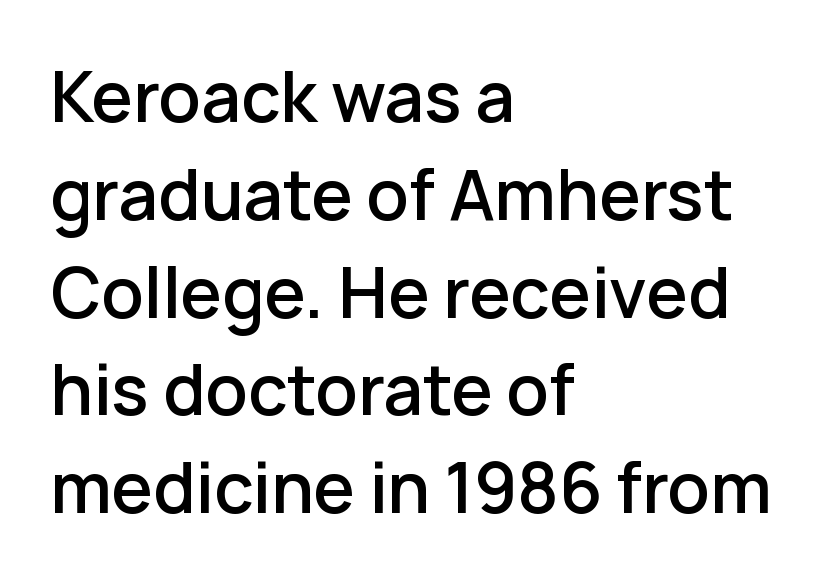
The image shows 67 px semibold sans-serif type, upright; set left-aligned, normal line spacing (1.46x), normal letter spacing, not underlined; low stroke contrast and a medium x-height.
